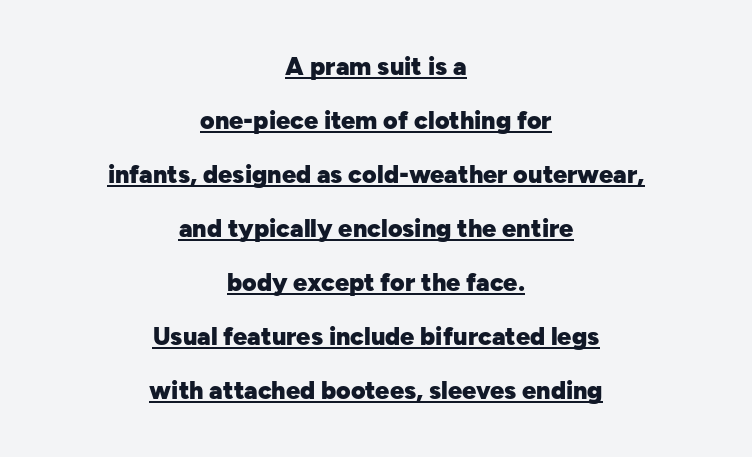
The lettering holds an erect, upright posture throughout. A full-strength bold gives these letters their thick strokes. The lettering is marked with a stroke running underneath it. The horizontal fit of the characters is conventional and even. Casual observation: everything's sitting right in the middle.
